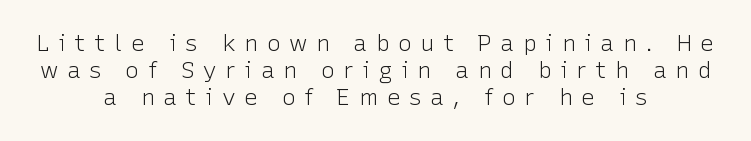
Q: Is the text bold? A: No.
Q: Is the text italic (slanted)? A: No, it is upright.
Q: Is the text underlined? A: No.
Q: How is the paragraph aligned? A: Centered.
Q: Is the spacing between letters normal or unusually wide? A: Unusually wide.
